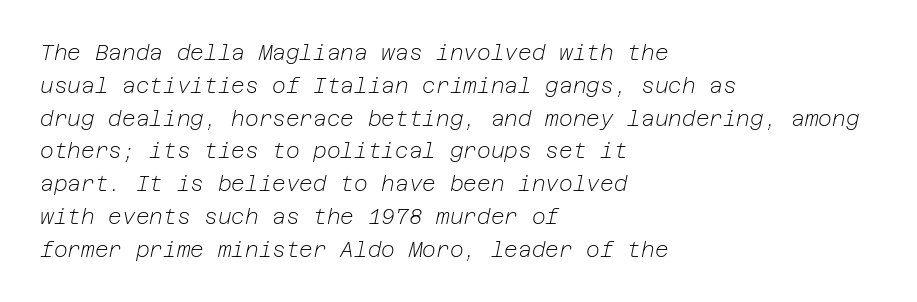
Q: Is the text bold? A: No.
Q: Is the text italic (slanted)? A: Yes, it leans right by about 12 degrees.
Q: Is the text underlined? A: No.
Q: How is the paragraph aligned? A: Left-aligned.
Q: Is the spacing between letters normal or unusually wide? A: Normal.
Q: Is the spacing between lines tight, normal or loose? A: Normal.
